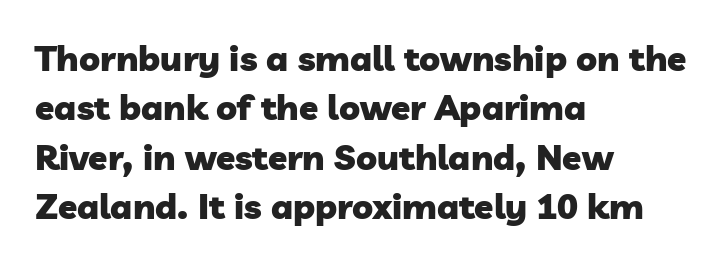
The image shows 35 px heavy sans-serif type; set left-aligned, normal line spacing (1.41x), normal letter spacing, not underlined; low stroke contrast and a medium x-height.
